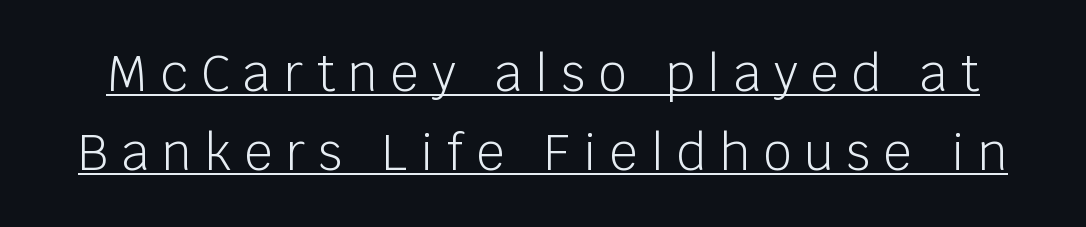
Descenders here cross a horizontal rule under the line. Think of a printed novel: that variable character pitch is what you see here. Is the stroke heavy? The answer is a plain regular-or-lighter. The rendering uses a moderate line-height, typical for paragraphs. The letters stand upright; this is a roman face.
